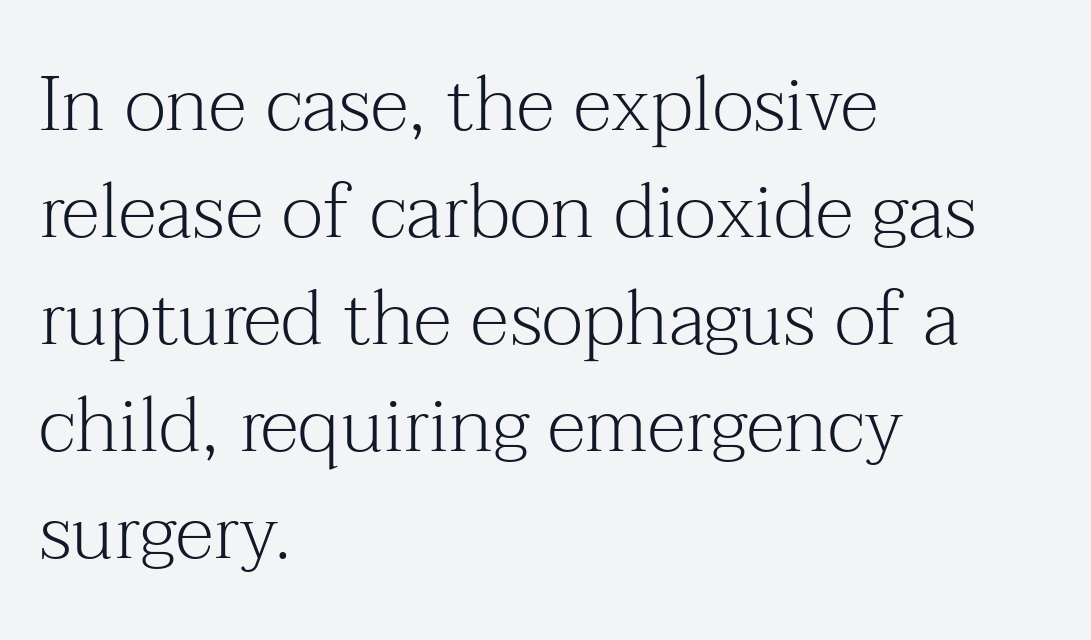
Q: Is the text bold? A: No.
Q: Is the text italic (slanted)? A: No, it is upright.
Q: Is the typeface a serif or a sans-serif typeface? A: Serif.
Q: Is the text underlined? A: No.
Q: How is the paragraph aligned? A: Left-aligned.
Q: Is the spacing between letters normal or unusually wide? A: Normal.
Q: Is the spacing between lines tight, normal or loose? A: Normal.
Q: Width (condensed, normal, or wide)? A: Normal.
Q: Stroke contrast? A: Medium.
Q: x-height? A: Medium.
Q: Monospaced? A: No.
